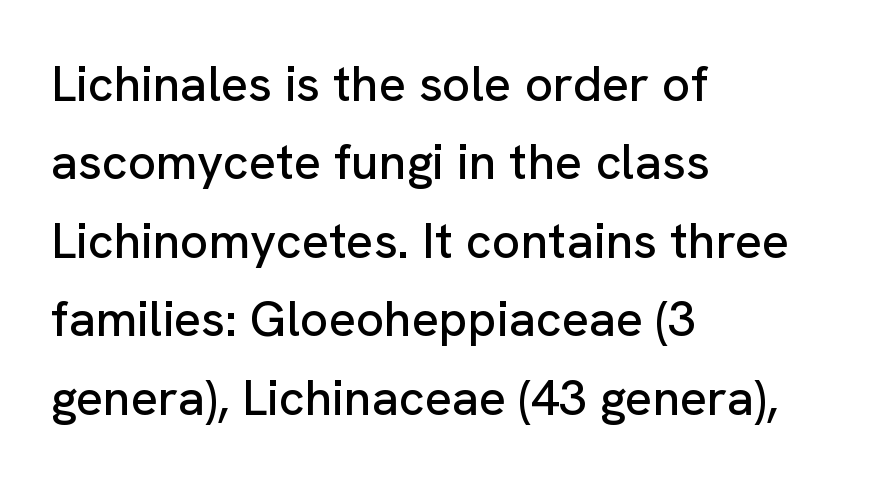
The image shows 50 px sans-serif type, upright; set left-aligned, normal line spacing (1.57x), normal letter spacing, not underlined; low stroke contrast and a medium x-height.
